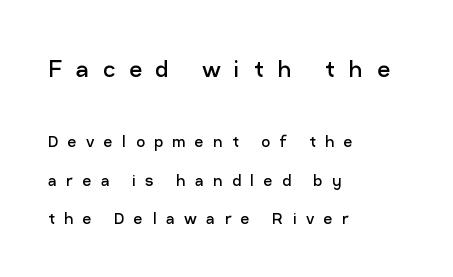
Q: Is the text bold? A: No.
Q: Is the text italic (slanted)? A: No, it is upright.
Q: Is the typeface a serif or a sans-serif typeface? A: Sans-serif.
Q: Is the text underlined? A: No.
Q: How is the paragraph aligned? A: Left-aligned.
Q: Is the spacing between letters normal or unusually wide? A: Unusually wide.
Q: Is the spacing between lines tight, normal or loose? A: Loose.
Q: Which block of text is set in a larger size, the first (top) or the second (bottom)? A: The first (top) one.
Q: Width (condensed, normal, or wide)? A: Normal.
Q: Stroke contrast? A: Low.
Q: x-height? A: Medium.
Q: Monospaced? A: No.
